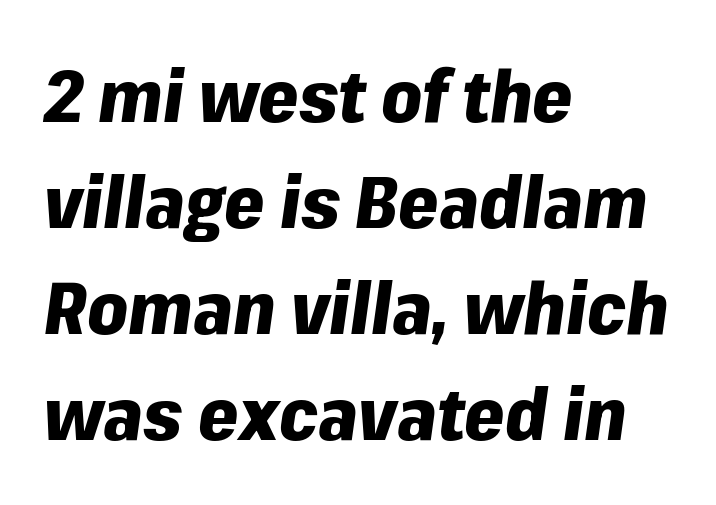
The image shows 72 px heavy type, italic (leaning right); set left-aligned, normal line spacing (1.47x), normal letter spacing, not underlined; low stroke contrast and a medium x-height.
